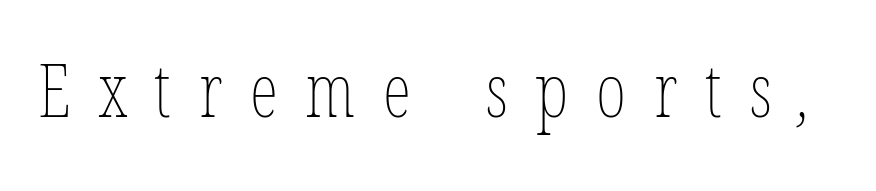
The image shows 73 px thin, condensed type; set unusually wide letter spacing (+0.38 em), not underlined; low stroke contrast and a medium x-height.
